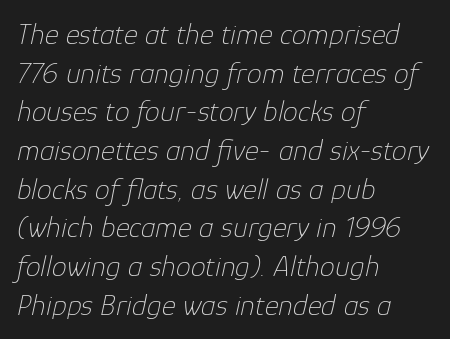
The cut favours lightness, reaching ordinary text weight at its darkest. The setting favours the left margin, as ordinary paragraphs usually do. The tracking reads as untouched default to a designer's eye. The area under the type is left untouched.
